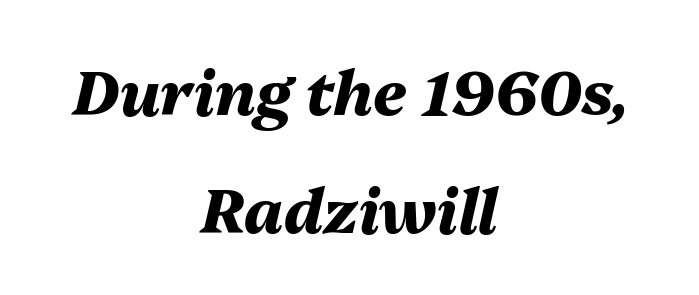
The image shows 61 px heavy type, italic (leaning right); set centered, loose line spacing (1.93x), normal letter spacing, not underlined; medium stroke contrast and a medium x-height.
